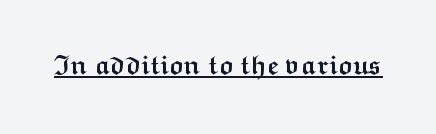
Q: Is the text bold? A: Yes.
Q: Is the text italic (slanted)? A: No, it is upright.
Q: Is the text underlined? A: Yes.
Q: Is the spacing between letters normal or unusually wide? A: Normal.
